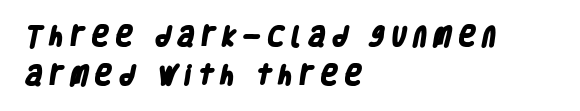
{"bold": "yes", "underline": "no", "align": "left", "line_spacing_ratio": 1.79, "letter_spacing": "wide", "letter_spacing_em": 0.26, "glyph_px": 22}
